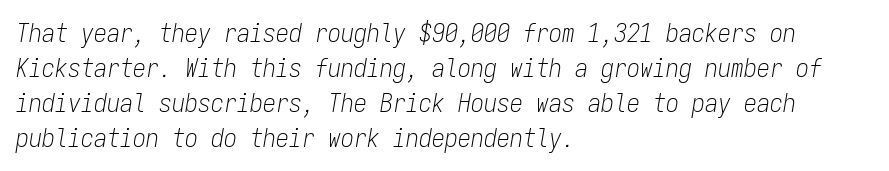
Q: Is the text bold? A: No.
Q: Is the text italic (slanted)? A: Yes, it leans right by about 9 degrees.
Q: Is the text underlined? A: No.
Q: How is the paragraph aligned? A: Left-aligned.
Q: Is the spacing between letters normal or unusually wide? A: Normal.
Q: Is the spacing between lines tight, normal or loose? A: Normal.
